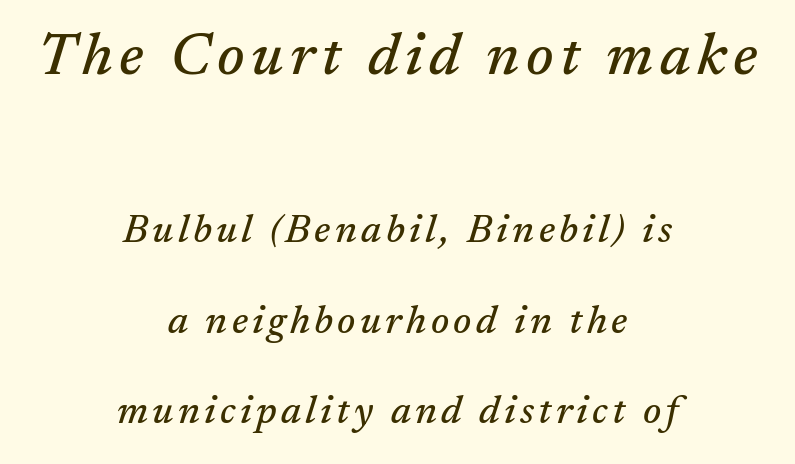
Decoration check: the copy has no underline. The rendering shrinks the type as you move from the upper chunk to the lower. Note: serifs present on the glyphs. Each line is balanced around a shared central axis. Reading down the column, the eye jumps a long way to each next line.
